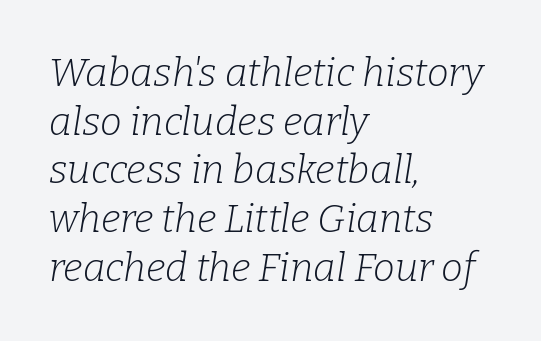
Short and long lines alike share a common starting point at left. Bare-footed words on every line. Rows of type keep a routine distance in the vertical direction. Designer's note — italics engaged. Look at the tracking — it's just the regular setting, nothing added.
